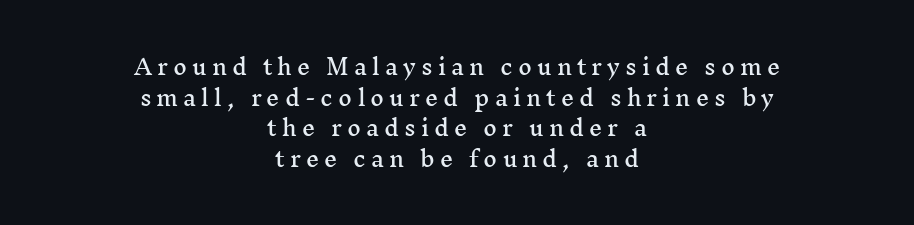
Do the letters lean? They stand straight. Honestly, the letter spacing is so wide it's the main thing you notice. Horizontal alignment here is central, giving a formal, balanced look. The block of text has a typical density, with ordinary space between rows.
